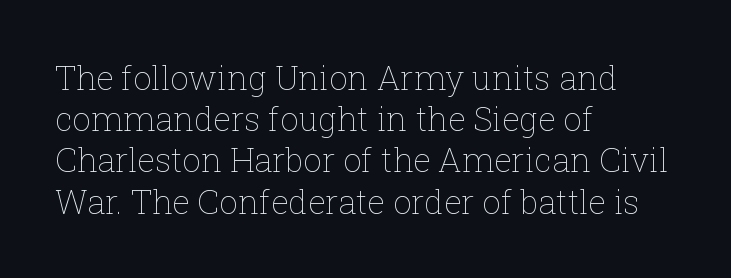
The passage shown has conventional tracking throughout. The string is rendered with underlining switched off. Each new line begins a customary step beneath the previous one. On a weight scale, this lands at 450 or below.
